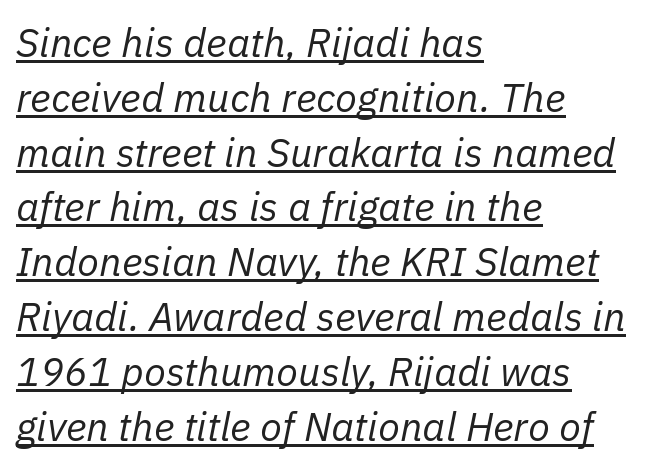
The image shows 40 px regular-weight type, italic (leaning right); set left-aligned, normal line spacing (1.37x), normal letter spacing, underlined; low stroke contrast and a medium x-height.
